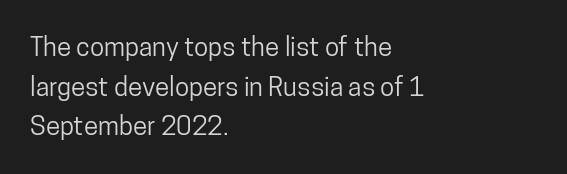
Q: Is the text italic (slanted)? A: No, it is upright.
Q: Is the text underlined? A: No.
Q: How is the paragraph aligned? A: Left-aligned.
Q: Is the spacing between letters normal or unusually wide? A: Normal.
Q: Is the spacing between lines tight, normal or loose? A: Normal.
